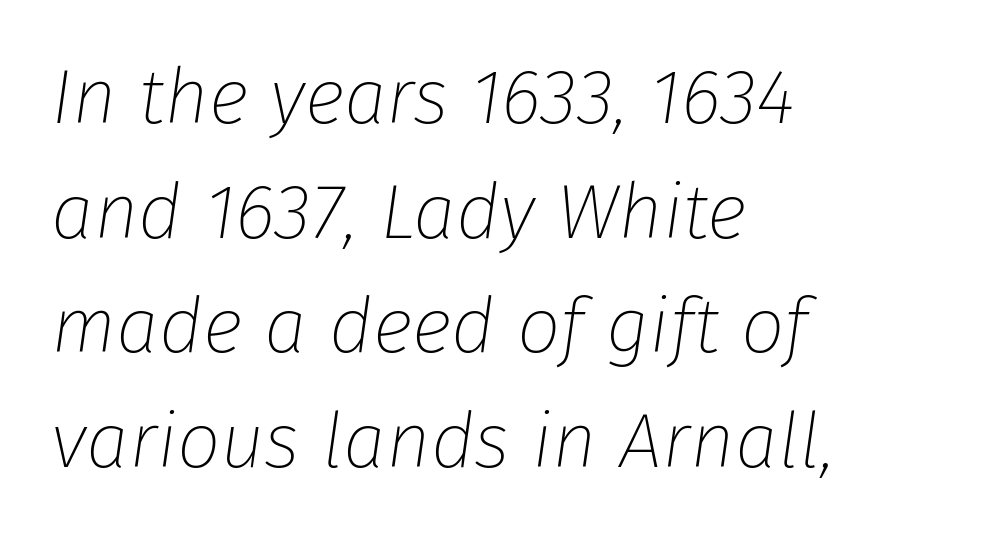
The rendering applies a slant to the glyphs. Honestly, there is no underline to notice here at all. The leading is moderate, giving the passage an even texture. Caption: multi-line text, flush left, ragged right. You could not count columns in this text — the font is proportionally spaced. Default kerning and tracking; the words read as compact shapes.
